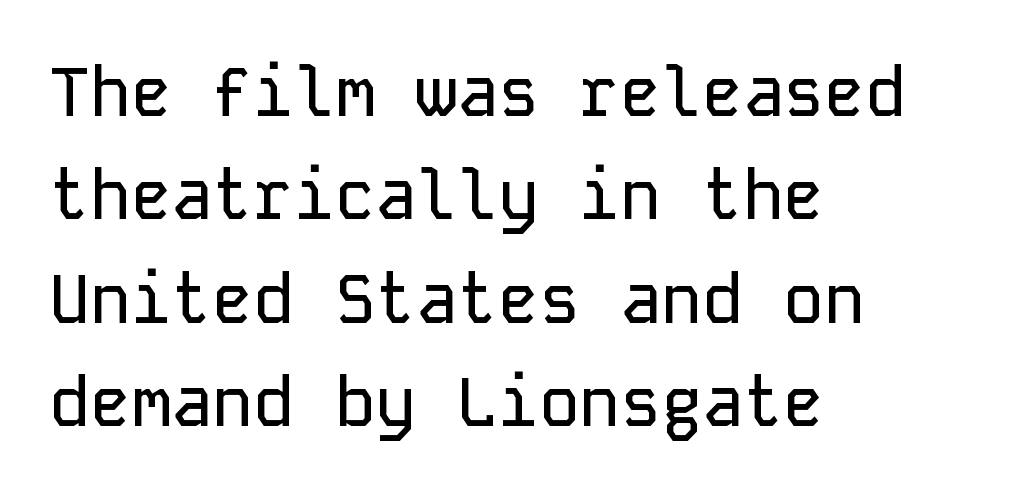
The typesetter chose a ragged-right arrangement here. Glance below the letters and you will spot only blank space. In terms of letterspacing, this is plain default setting. Grotesque or geometric, the face here clearly has no serifs. Here the designer chose a console-style face with uniform glyph widths.
